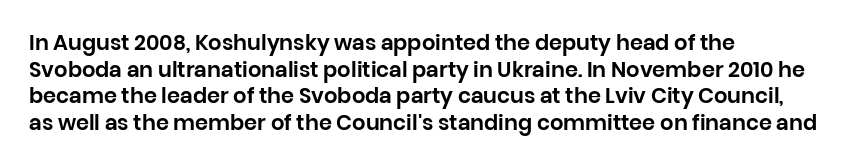
The image shows 21 px text type, upright; set left-aligned, normal line spacing (1.27x), normal letter spacing, not underlined.
